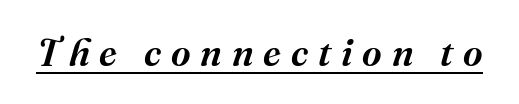
Q: Is the text italic (slanted)? A: Yes, it leans right by about 16 degrees.
Q: Is the typeface a serif or a sans-serif typeface? A: Serif.
Q: Is the text underlined? A: Yes.
Q: Is the spacing between letters normal or unusually wide? A: Unusually wide.
Q: Width (condensed, normal, or wide)? A: Normal.
Q: Stroke contrast? A: Medium.
Q: x-height? A: Medium.
Q: Monospaced? A: No.
